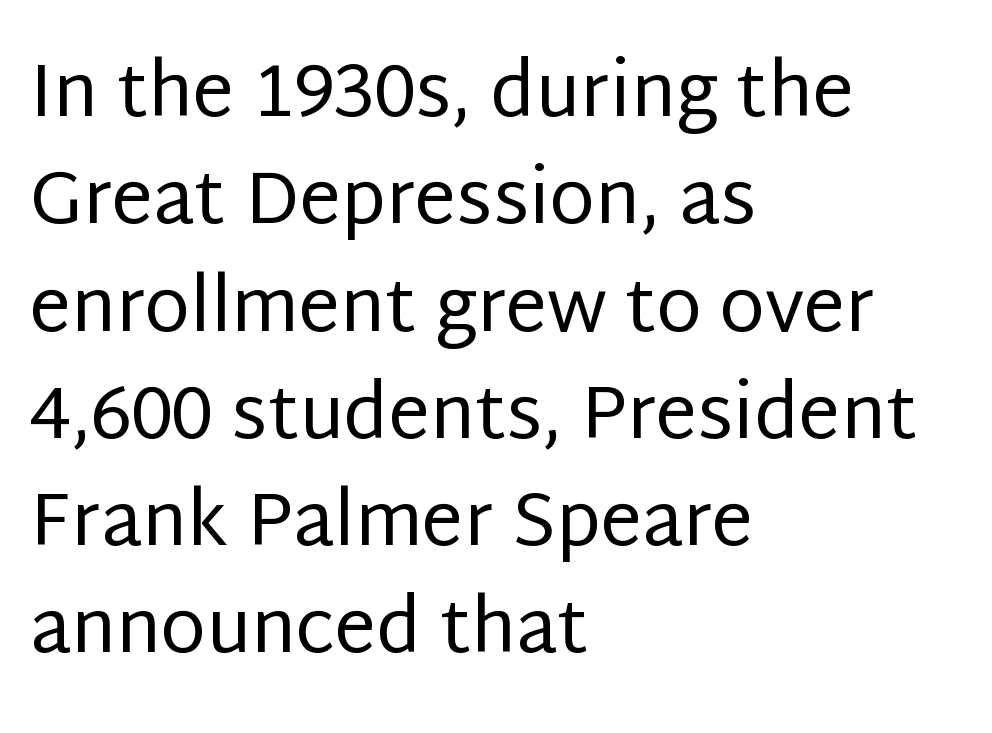
{"serif": "no", "italic": "no", "bold": "no", "weight": "regular", "width": "normal", "stroke_contrast": "low", "x_height": "large", "monospaced": "no", "underline": "no", "align": "left", "line_spacing": "normal", "line_spacing_ratio": 1.45, "letter_spacing": "normal", "letter_spacing_em": 0.0, "glyph_px": 74}
